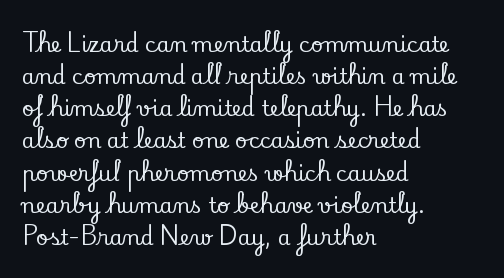
Q: Is the text italic (slanted)? A: No, it is upright.
Q: Is the text underlined? A: No.
Q: How is the paragraph aligned? A: Left-aligned.
Q: Is the spacing between letters normal or unusually wide? A: Normal.
Q: Is the spacing between lines tight, normal or loose? A: Normal.
